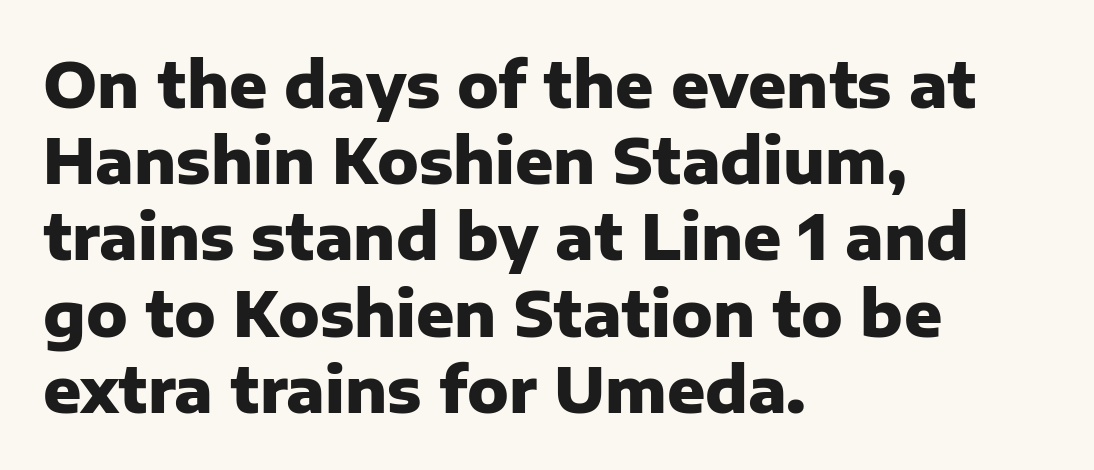
The rendering keeps characters at their native spacing. This rendering features lettering with no underline. The passage is arranged the way most books set body copy — flush left. These lines carry a lot of weight — the face is fully bold. Spacing verdict: proportional, widths tailored to each character. Does the type have serifs? No, each stem ends abruptly.
